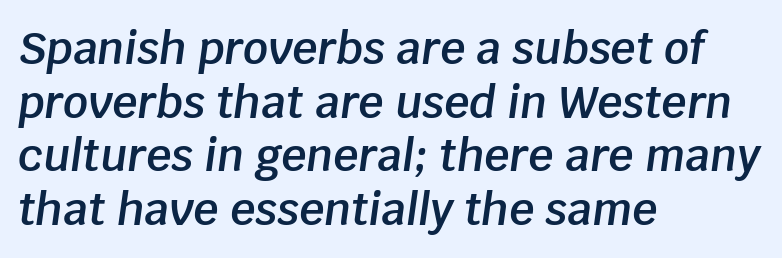
Q: Is the text bold? A: Semi-bold.
Q: Is the text italic (slanted)? A: Yes, it leans right by about 8 degrees.
Q: Is the text underlined? A: No.
Q: How is the paragraph aligned? A: Left-aligned.
Q: Is the spacing between letters normal or unusually wide? A: Normal.
Q: Width (condensed, normal, or wide)? A: Normal.
Q: Stroke contrast? A: Low.
Q: x-height? A: Large.
Q: Monospaced? A: No.
